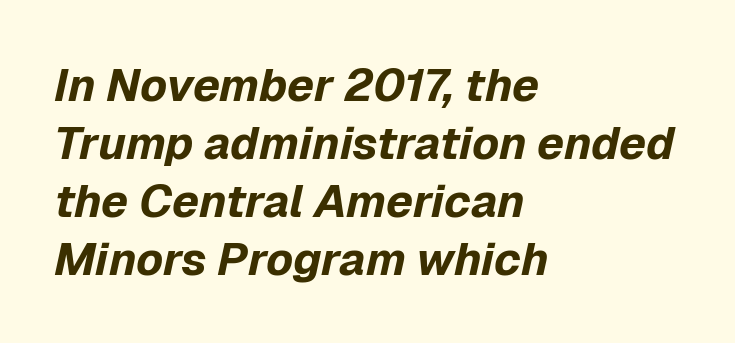
Q: Is the text bold? A: Yes.
Q: Is the text italic (slanted)? A: Yes, it leans right by about 12 degrees.
Q: Is the text underlined? A: No.
Q: How is the paragraph aligned? A: Left-aligned.
Q: Is the spacing between letters normal or unusually wide? A: Normal.
Q: Is the spacing between lines tight, normal or loose? A: Normal.
Q: Width (condensed, normal, or wide)? A: Normal.
Q: Stroke contrast? A: Low.
Q: x-height? A: Medium.
Q: Monospaced? A: No.
